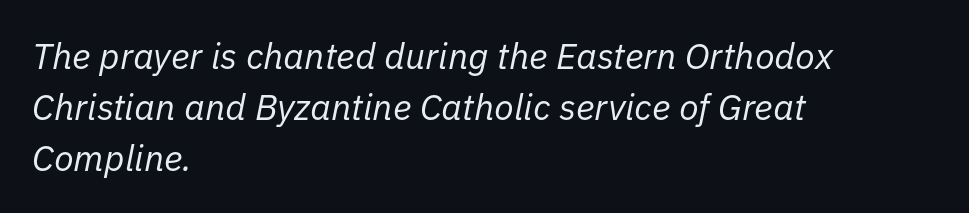
Q: Is the text bold? A: No.
Q: Is the text italic (slanted)? A: Yes, it leans right by about 11 degrees.
Q: Is the text underlined? A: No.
Q: How is the paragraph aligned? A: Left-aligned.
Q: Is the spacing between letters normal or unusually wide? A: Normal.
Q: Is the spacing between lines tight, normal or loose? A: Normal.
Q: Width (condensed, normal, or wide)? A: Normal.
Q: Stroke contrast? A: Low.
Q: x-height? A: Medium.
Q: Monospaced? A: No.
